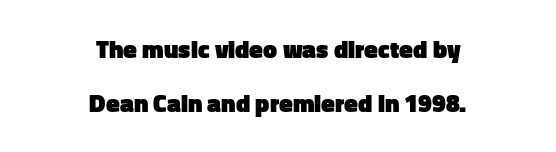
The image shows 25 px bold type, upright; set centered, loose line spacing (2.16x), normal letter spacing, not underlined.
